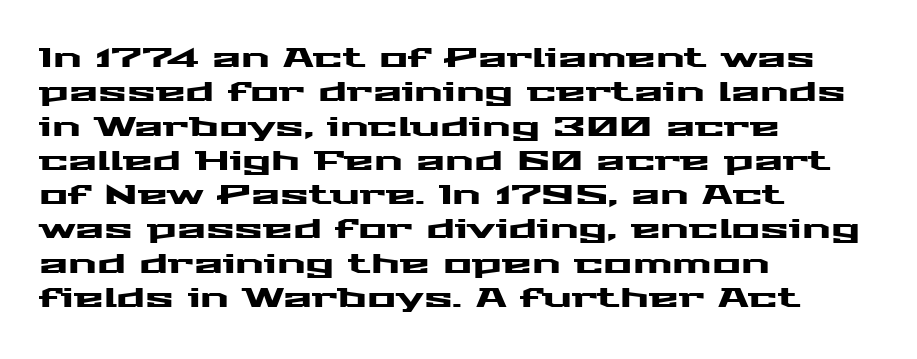
Do the letters lean? They stand straight. Lines of text with bare space underneath. The passage shown stacks its lines at a standard gap. Casual observation: everything's shoved over to the left.
